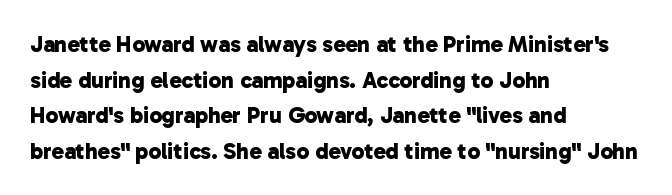
Q: Is the text bold? A: Yes.
Q: Is the text underlined? A: No.
Q: How is the paragraph aligned? A: Left-aligned.
Q: Is the spacing between letters normal or unusually wide? A: Normal.
Q: Is the spacing between lines tight, normal or loose? A: Normal.
